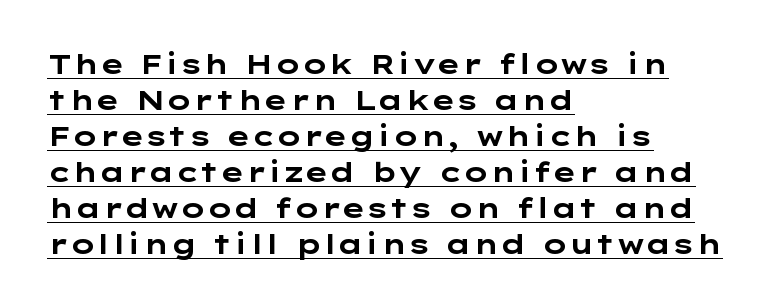
The image shows 27 px bold type, upright; set left-aligned, normal line spacing (1.33x), normal letter spacing, underlined.
